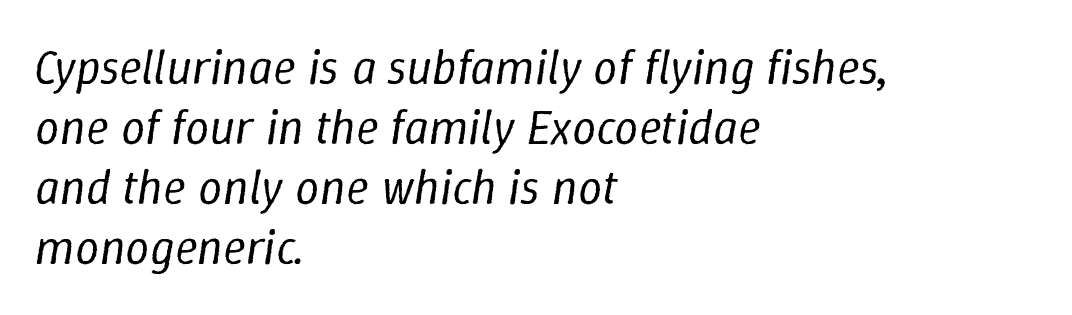
{"italic": "yes", "lean": "right", "slant_degrees": 9, "bold": "no", "weight": "regular", "width": "normal", "stroke_contrast": "low", "x_height": "medium", "monospaced": "no", "underline": "no", "align": "left", "line_spacing": "normal", "line_spacing_ratio": 1.25, "letter_spacing": "normal", "letter_spacing_em": 0.0, "glyph_px": 48}
